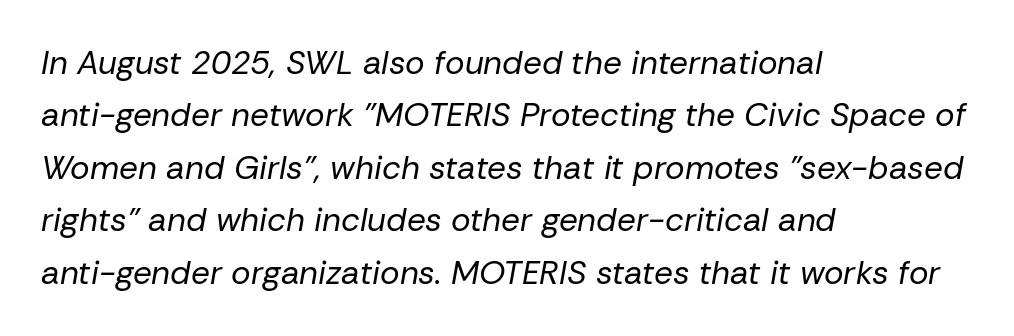
The image shows 33 px regular-weight type, italic (leaning right); set left-aligned, normal line spacing (1.59x), normal letter spacing, not underlined; low stroke contrast and a medium x-height.
